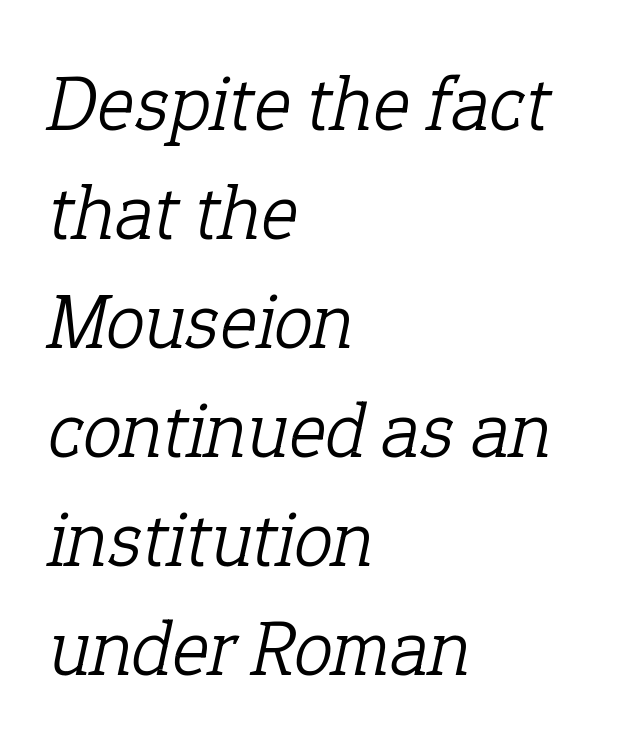
The typeface chosen for these lines features serifs. The strokes are not fattened; the text isn't bold. Letters rest on an invisible, unmarked baseline. The compositor pushed each line to the left boundary. Emphasis-style slanted type is in use.
